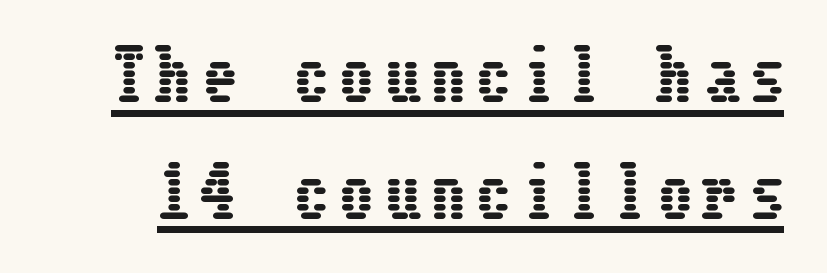
The image shows 67 px condensed type, upright; set line spacing 1.74x, underlined; low stroke contrast and a medium x-height.
